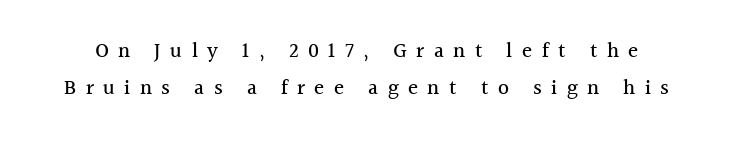
The image shows 21 px text type, upright; set line spacing 1.78x, unusually wide letter spacing (+0.45 em), not underlined.
